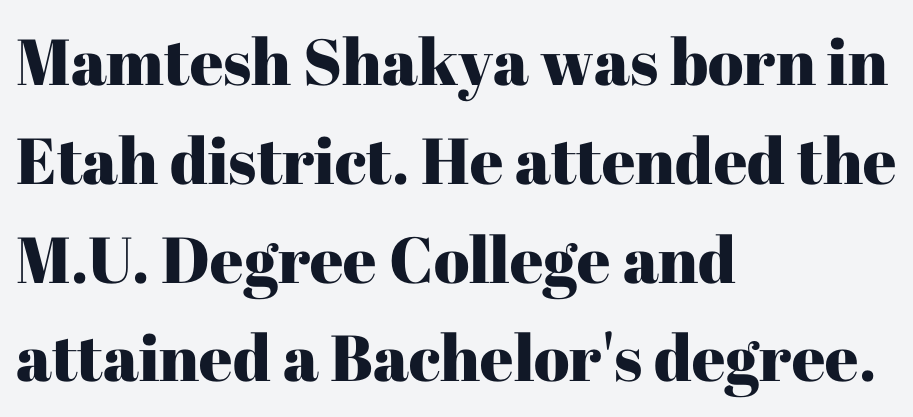
The image shows 65 px serif type, upright; set left-aligned, normal line spacing (1.52x), normal letter spacing, not underlined; high stroke contrast and a medium x-height.
